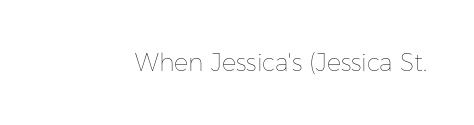
Q: Is the text bold? A: No.
Q: Is the text italic (slanted)? A: No, it is upright.
Q: Is the text underlined? A: No.
Q: Is the spacing between letters normal or unusually wide? A: Normal.
